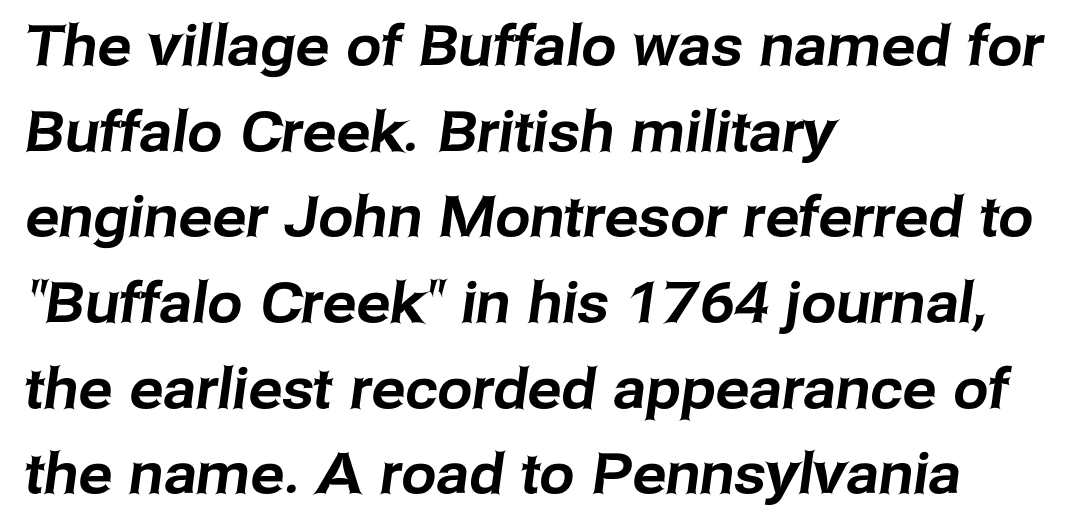
Where is the straight margin? On the left. The letters advance in unequal steps, a hallmark of proportional type. Type style note: lacks serifs. The passage shown has conventional tracking throughout. Reading down the column, the eye jumps a familiar distance to each next line. No word sits above an underline.
